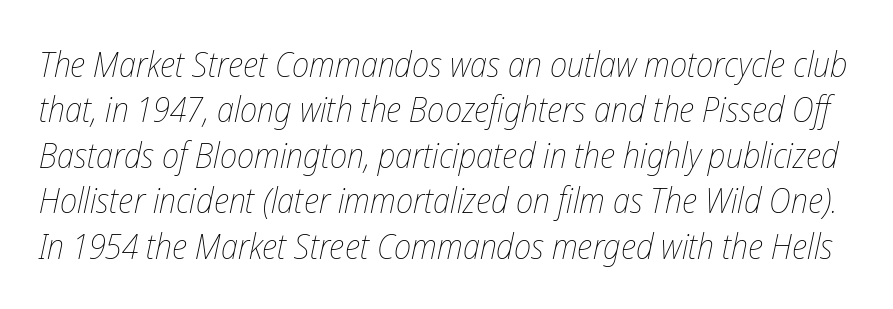
Q: Is the text bold? A: No.
Q: Is the text italic (slanted)? A: Yes, it leans right by about 12 degrees.
Q: Is the text underlined? A: No.
Q: Is the spacing between letters normal or unusually wide? A: Normal.
Q: Is the spacing between lines tight, normal or loose? A: Normal.
Q: Width (condensed, normal, or wide)? A: Condensed.
Q: Stroke contrast? A: Low.
Q: x-height? A: Medium.
Q: Monospaced? A: No.
